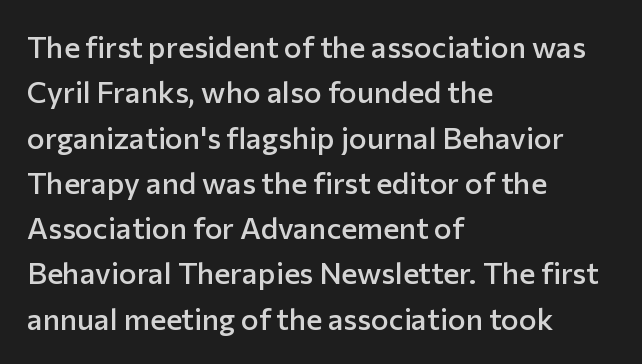
{"serif": "no", "italic": "no", "bold": "semi", "weight": "semibold", "width": "normal", "stroke_contrast": "low", "x_height": "medium", "monospaced": "no", "underline": "no", "align": "left", "line_spacing": "normal", "line_spacing_ratio": 1.51, "letter_spacing": "normal", "letter_spacing_em": 0.0, "glyph_px": 30}
